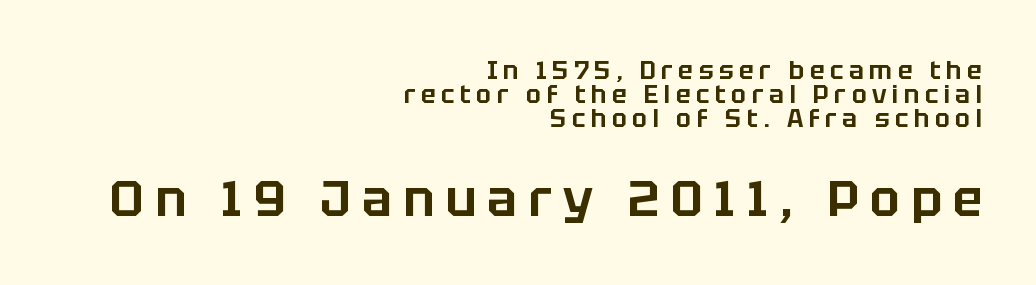
The image shows 50 px sans-serif type, upright; set right-aligned, tight line spacing (0.96x), unusually wide letter spacing (+0.22 em), not underlined; the second (bottom) block is 2.0x larger; low stroke contrast and a large x-height.
